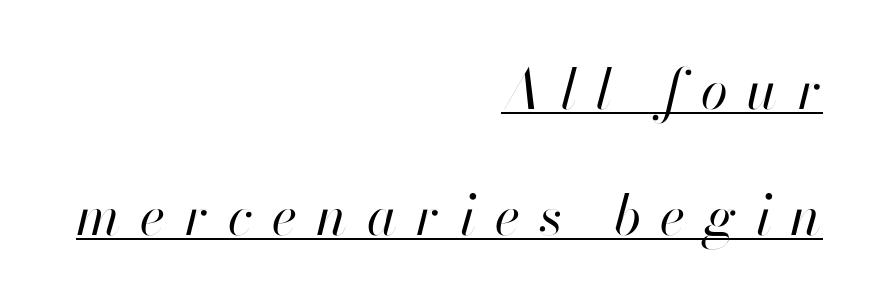
{"italic": "yes", "lean": "right", "slant_degrees": 13, "bold": "no", "weight": "regular", "width": "normal", "stroke_contrast": "high", "x_height": "small", "monospaced": "no", "underline": "yes", "align": "right", "line_spacing": "loose", "line_spacing_ratio": 2.3, "letter_spacing": "wide", "letter_spacing_em": 0.35, "glyph_px": 55}
